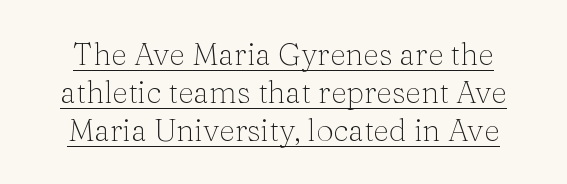
The image shows 31 px light serif type, upright; set line spacing 1.23x, normal letter spacing, underlined; medium stroke contrast and a medium x-height.
